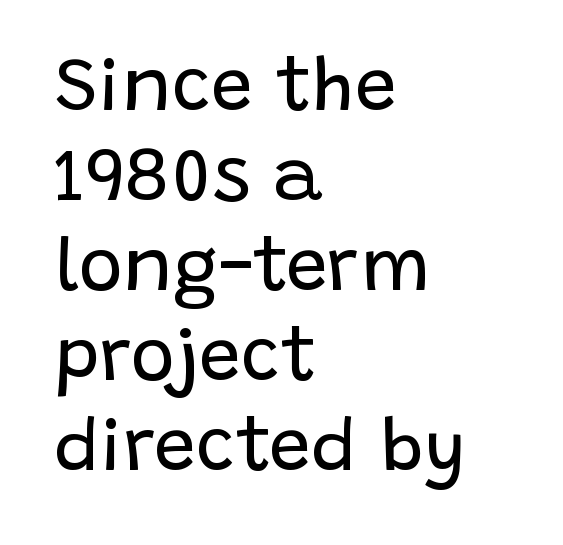
The image shows 75 px regular-weight sans-serif type, upright; set left-aligned, line spacing 1.2x, normal letter spacing, not underlined; low stroke contrast and a large x-height.
